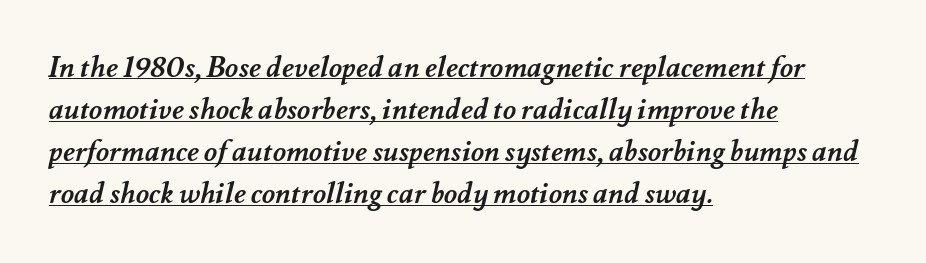
{"bold": "yes", "weight": "semibold", "width": "normal", "stroke_contrast": "medium", "x_height": "small", "monospaced": "no", "underline": "yes", "align": "left", "line_spacing": "normal", "line_spacing_ratio": 1.45, "letter_spacing": "normal", "letter_spacing_em": 0.0, "glyph_px": 29}
